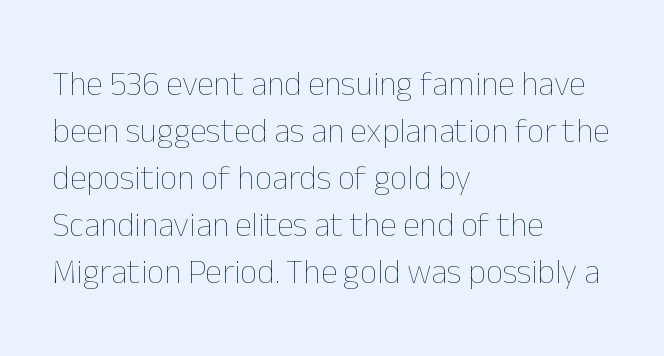
The image shows 34 px thin type, upright; set left-aligned, normal line spacing (1.38x), normal letter spacing, not underlined; low stroke contrast and a medium x-height.
